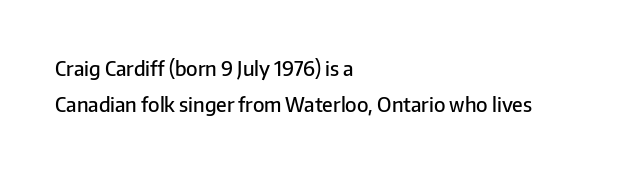
The compositor pushed each line to the left boundary. These words are printed semibold, heavier than regular yet not bold. When letters stand straight like this, we call the style roman or upright. Is the letter spacing exaggerated? No — it looks like the ordinary default. Just letters on the line, the space beneath them empty.
